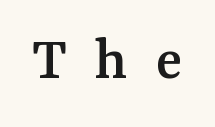
Q: Is the text italic (slanted)? A: No, it is upright.
Q: Is the typeface a serif or a sans-serif typeface? A: Serif.
Q: Is the text underlined? A: No.
Q: Is the spacing between letters normal or unusually wide? A: Unusually wide.
Q: Width (condensed, normal, or wide)? A: Normal.
Q: Stroke contrast? A: Medium.
Q: x-height? A: Medium.
Q: Monospaced? A: No.
